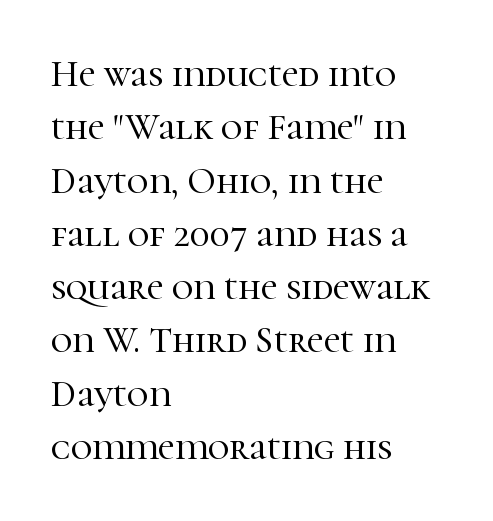
The image shows 37 px serif type, upright; set left-aligned, normal line spacing (1.44x), normal letter spacing, not underlined; high stroke contrast and a medium x-height.
